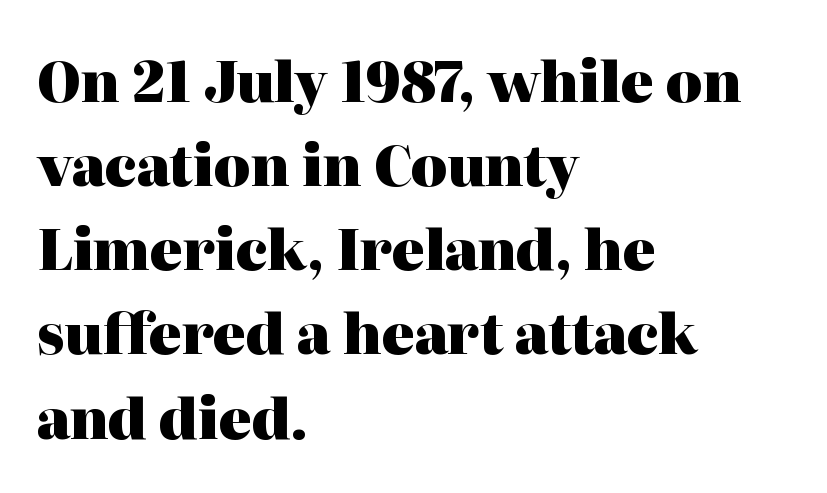
{"serif": "yes", "italic": "no", "bold": "yes", "weight": "heavy", "width": "normal", "stroke_contrast": "high", "x_height": "medium", "monospaced": "no", "underline": "no", "align": "left", "line_spacing": "normal", "line_spacing_ratio": 1.53, "letter_spacing": "normal", "letter_spacing_em": 0.0, "glyph_px": 55}
